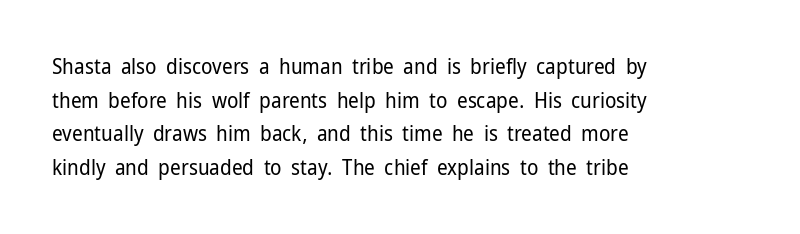
{"italic": "no", "bold": "no", "underline": "no", "align": "left", "line_spacing": "normal", "line_spacing_ratio": 1.6, "letter_spacing": "normal", "letter_spacing_em": 0.0, "glyph_px": 21}
